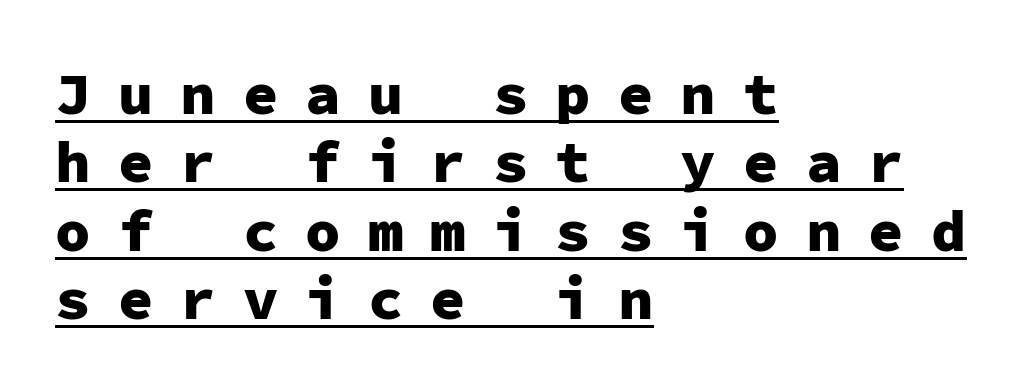
Q: Is the text bold? A: Yes.
Q: Is the text italic (slanted)? A: No, it is upright.
Q: Is the typeface a serif or a sans-serif typeface? A: Sans-serif.
Q: Is the text underlined? A: Yes.
Q: How is the paragraph aligned? A: Left-aligned.
Q: Is the spacing between letters normal or unusually wide? A: Unusually wide.
Q: Width (condensed, normal, or wide)? A: Normal.
Q: Stroke contrast? A: Low.
Q: x-height? A: Medium.
Q: Monospaced? A: Yes.
